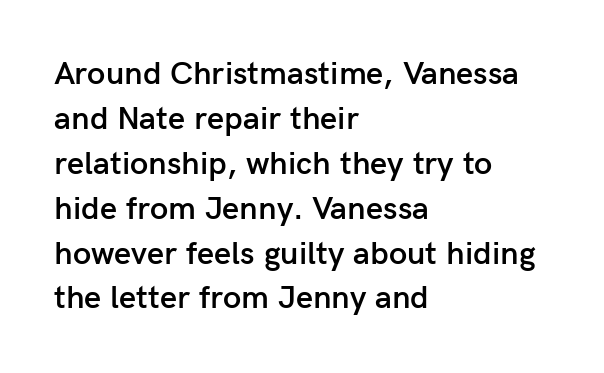
The image shows 33 px semibold sans-serif type, upright; set left-aligned, normal line spacing (1.36x), normal letter spacing, not underlined; low stroke contrast and a medium x-height.
